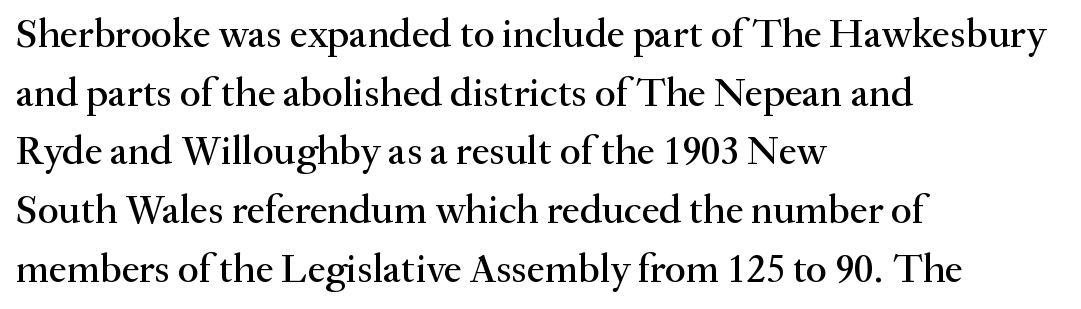
The type sits square on the baseline with zero lean. The baseline area is clear. All the whitespace from short lines collects on the right. Is there much room between lines? A standard amount, neither cramped nor airy.
